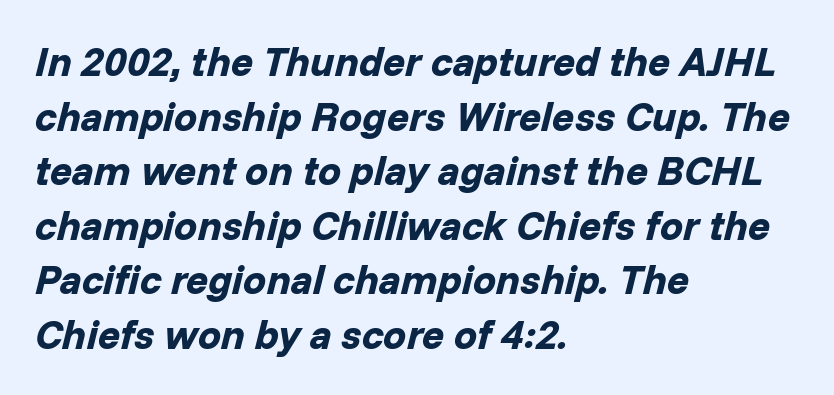
The image shows 41 px bold type, italic (leaning right); set left-aligned, normal line spacing (1.33x), normal letter spacing, not underlined; low stroke contrast and a medium x-height.
